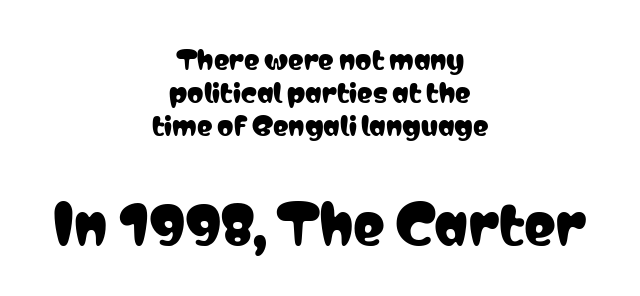
The image shows 53 px condensed sans-serif type, upright; set centered, normal line spacing (1.27x), normal letter spacing, not underlined; the second (bottom) block is 2.04x larger; low stroke contrast and a medium x-height.
